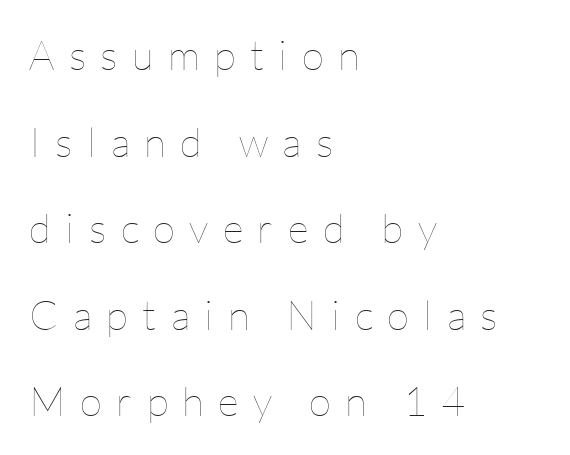
This is roman type, the default non-slanted kind. These lines have a slow, spaced-out rhythm from letter to letter. Each letter keeps its own natural width here, so spacing adapts to shape. The space directly below the letters is spotless.
